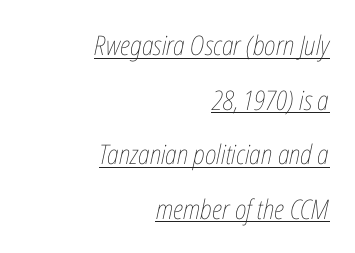
Q: Is the text bold? A: No.
Q: Is the text italic (slanted)? A: Yes, it leans right by about 12 degrees.
Q: Is the text underlined? A: Yes.
Q: How is the paragraph aligned? A: Right-aligned.
Q: Is the spacing between letters normal or unusually wide? A: Normal.
Q: Is the spacing between lines tight, normal or loose? A: Loose.
